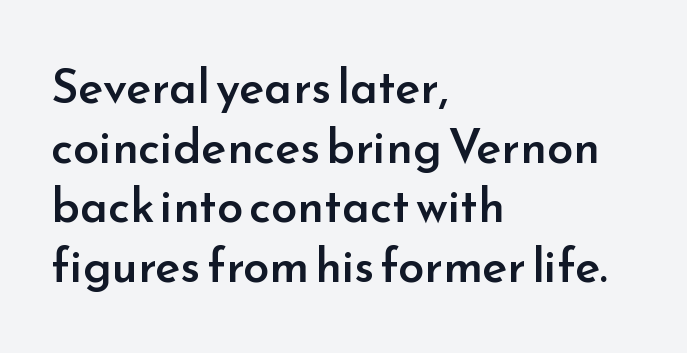
The image shows 47 px semibold sans-serif type, upright; set left-aligned, normal line spacing (1.27x), normal letter spacing, not underlined; low stroke contrast and a small x-height.
